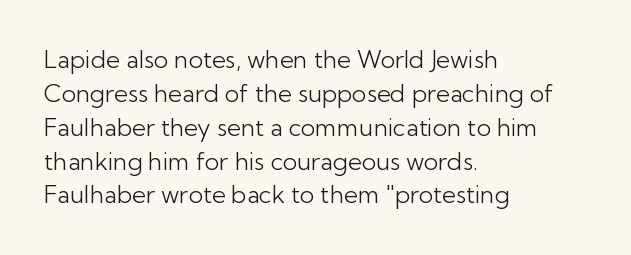
Q: Is the text bold? A: No.
Q: Is the text italic (slanted)? A: No, it is upright.
Q: Is the text underlined? A: No.
Q: How is the paragraph aligned? A: Left-aligned.
Q: Is the spacing between letters normal or unusually wide? A: Normal.
Q: Is the spacing between lines tight, normal or loose? A: Normal.
